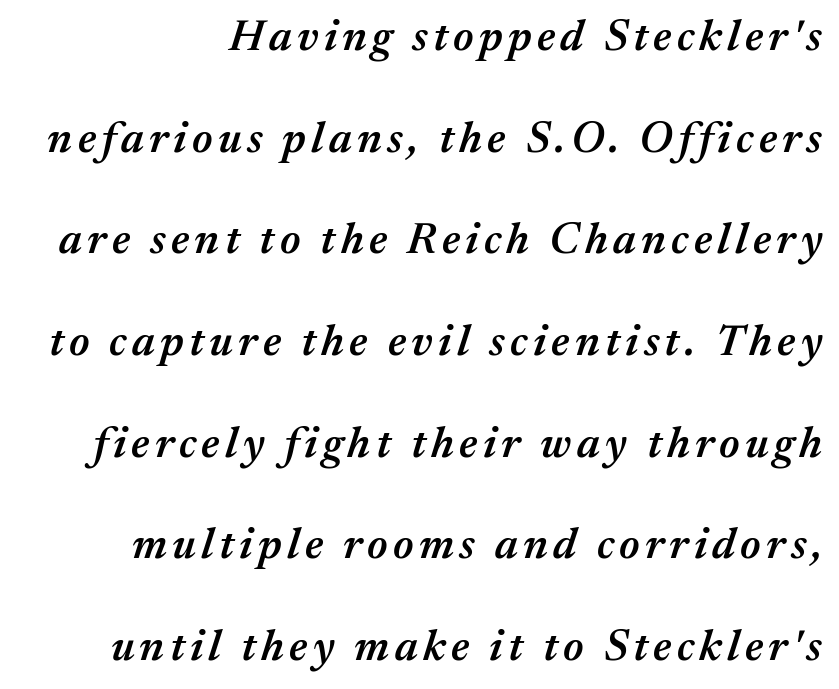
{"italic": "yes", "lean": "right", "slant_degrees": 17, "bold": "semi", "weight": "semibold", "width": "normal", "stroke_contrast": "medium", "x_height": "medium", "monospaced": "no", "underline": "no", "line_spacing": "loose", "line_spacing_ratio": 2.31, "glyph_px": 44}
